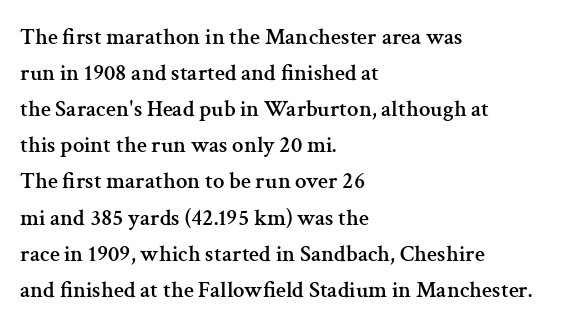
{"italic": "no", "underline": "no", "align": "left", "line_spacing": "normal", "line_spacing_ratio": 1.57, "letter_spacing": "normal", "letter_spacing_em": 0.0, "glyph_px": 23}
